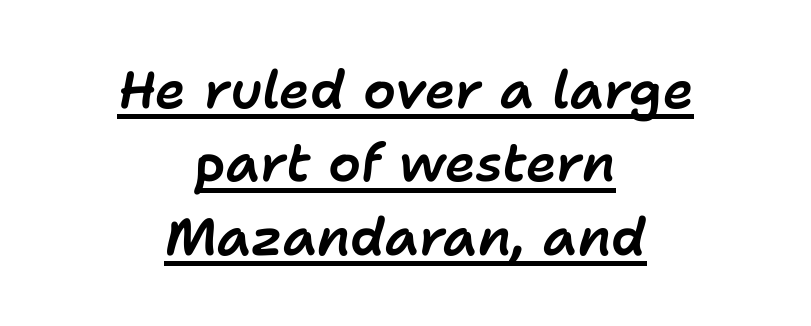
The image shows 52 px text type, italic (leaning right); set centered, normal line spacing (1.41x), normal letter spacing, underlined; low stroke contrast and a medium x-height.
